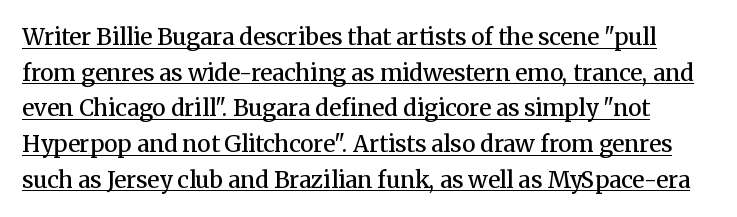
{"italic": "no", "bold": "semi", "underline": "yes", "line_spacing": "normal", "line_spacing_ratio": 1.55, "letter_spacing": "normal", "letter_spacing_em": 0.0, "glyph_px": 23}
